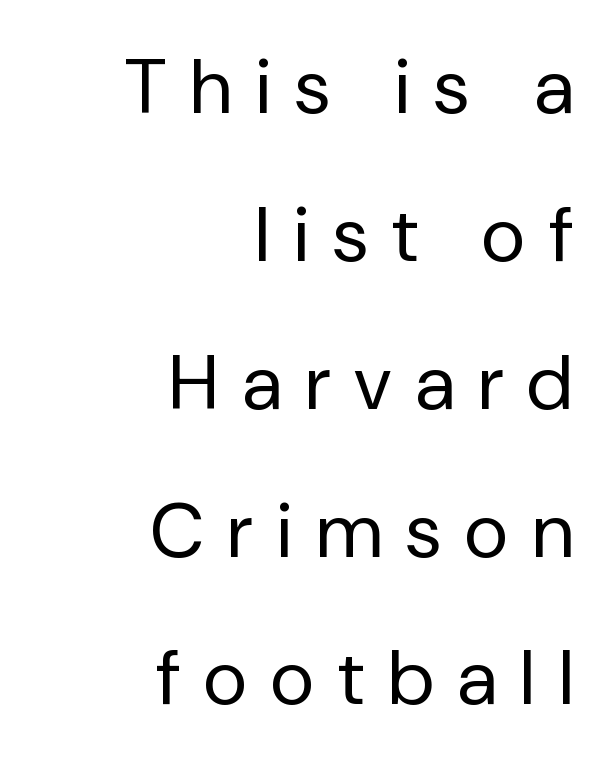
Q: Is the text bold? A: No.
Q: Is the text italic (slanted)? A: No, it is upright.
Q: Is the typeface a serif or a sans-serif typeface? A: Sans-serif.
Q: Is the text underlined? A: No.
Q: How is the paragraph aligned? A: Right-aligned.
Q: Is the spacing between letters normal or unusually wide? A: Unusually wide.
Q: Is the spacing between lines tight, normal or loose? A: Loose.
Q: Width (condensed, normal, or wide)? A: Normal.
Q: Stroke contrast? A: Low.
Q: x-height? A: Medium.
Q: Monospaced? A: No.
